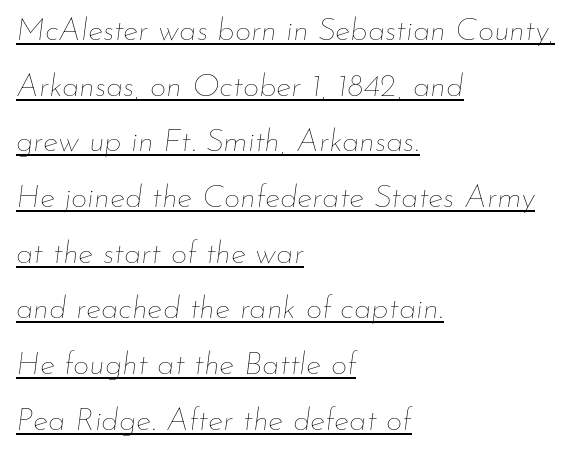
The paragraph shown leans on its left margin. In terms of posture, this sample is oblique. These lines keep a tight, regular rhythm from letter to letter. Do the characters align in a grid? No, the font is proportional.
